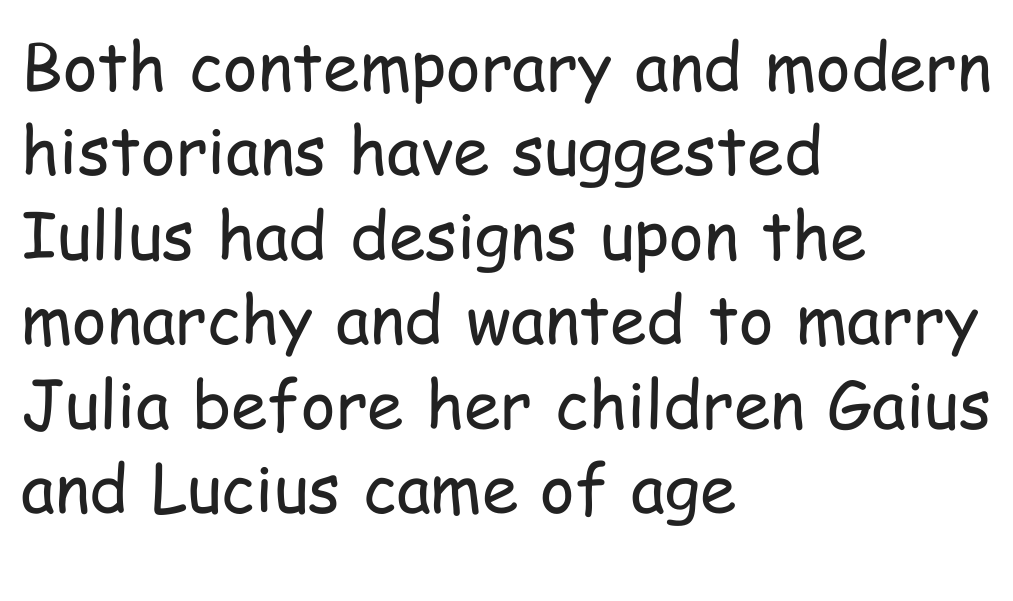
The strokes are not fattened; the text isn't bold. Letterform terminals end flat and unadorned throughout the passage. Looks like regular typesetting: each glyph gets only the width it needs. Look at the tracking — it's just the regular setting, nothing added. Unmarked baselines from the first word to the last. The passage is arranged the way most books set body copy — flush left.
